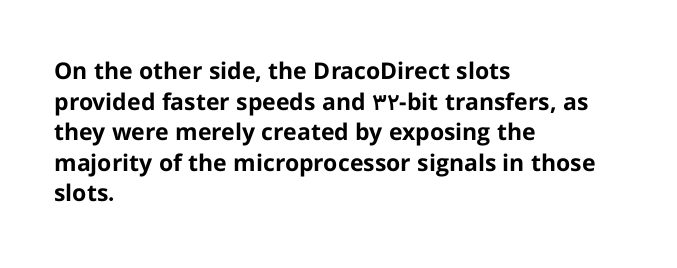
{"italic": "no", "bold": "yes", "underline": "no", "align": "left", "line_spacing": "normal", "line_spacing_ratio": 1.33, "letter_spacing": "normal", "letter_spacing_em": 0.0, "glyph_px": 23}
